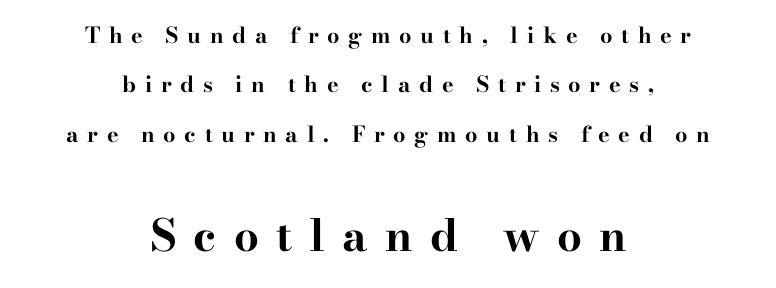
The rendering uses a bold face; every stroke is thick and dark. This rendering features lettering with no underline. Quick note: not italic, upright. Airy leading.
